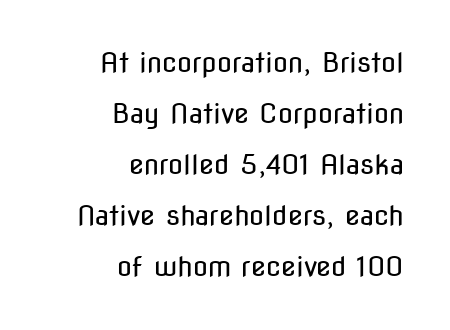
The image shows 27 px text type, upright; set right-aligned, line spacing 1.89x, normal letter spacing, not underlined.
